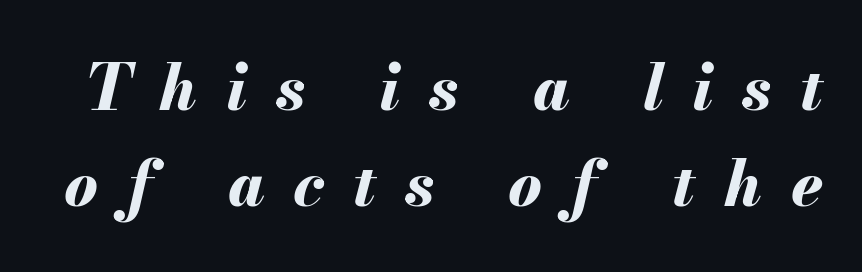
The image shows 63 px bold type, italic (leaning right); set normal line spacing (1.53x), unusually wide letter spacing (+0.46 em), not underlined; medium stroke contrast and a small x-height.
